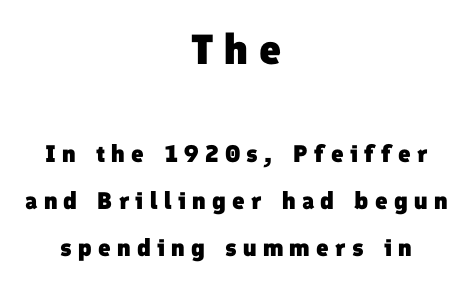
The words here are not underlined. Strokes here are thick enough to call this a true bold. Notice how the passage keeps no hard edge, just a central spine. Baseline-to-baseline distance is far greater than the letter height. Students, note that the glyphs here are deliberately spaced far apart.
